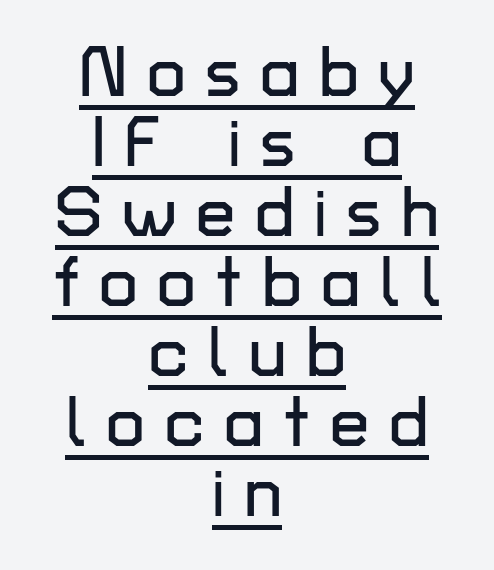
Horizontal bands of white between lines are thin slivers. Students, observe the line beneath the letters — that is underlining. Observe the wide spacing: letters keep a clear distance from each other. Does the copy run flush right? No — it is centered line by line. Posture: straight, roman, zero tilt. Is this a fixed-width face? No — the glyphs have proportional, varying widths.
